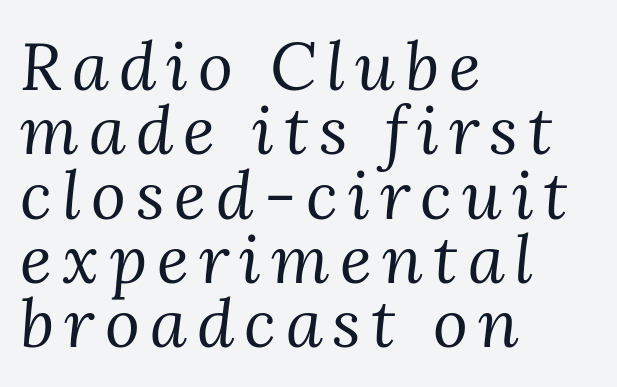
The image shows 67 px regular-weight serif type, italic (leaning right); set left-aligned, tight line spacing (0.96x), not underlined; medium stroke contrast and a medium x-height.
